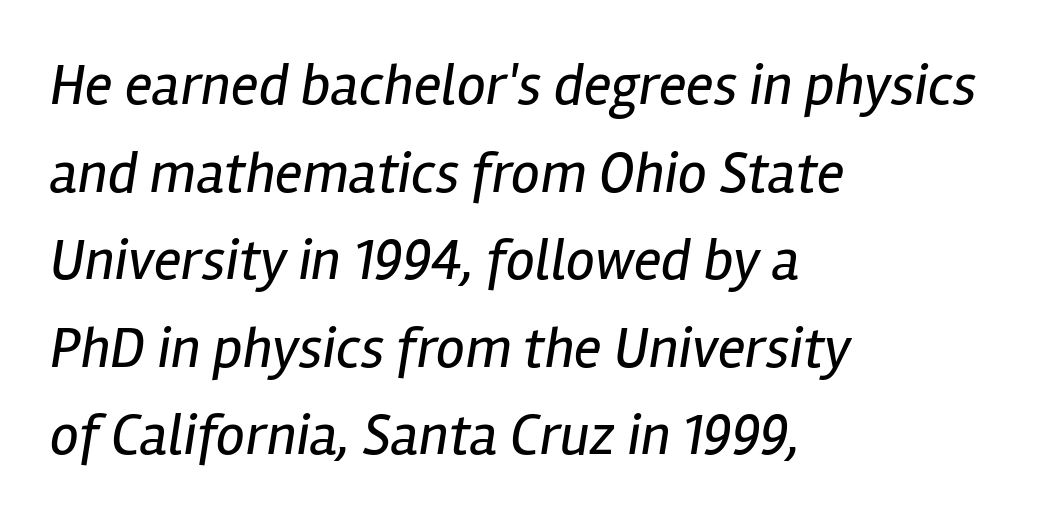
Q: Is the text bold? A: No.
Q: Is the text italic (slanted)? A: Yes, it leans right by about 12 degrees.
Q: Is the text underlined? A: No.
Q: How is the paragraph aligned? A: Left-aligned.
Q: Is the spacing between letters normal or unusually wide? A: Normal.
Q: Is the spacing between lines tight, normal or loose? A: Normal.
Q: Width (condensed, normal, or wide)? A: Condensed.
Q: Stroke contrast? A: Low.
Q: x-height? A: Medium.
Q: Monospaced? A: No.
